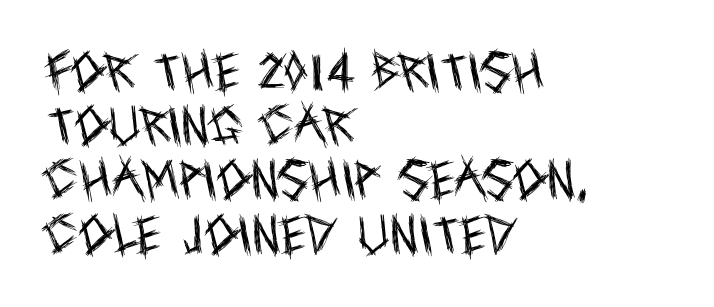
The image shows 43 px regular-weight, condensed sans-serif type, upright; set left-aligned, normal line spacing (1.26x), normal letter spacing, not underlined; a large x-height.
